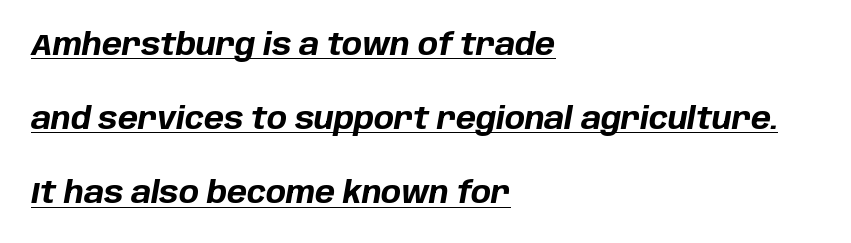
The image shows 30 px bold type, italic (leaning right); set left-aligned, loose line spacing (2.47x), normal letter spacing, underlined; low stroke contrast and a large x-height.
